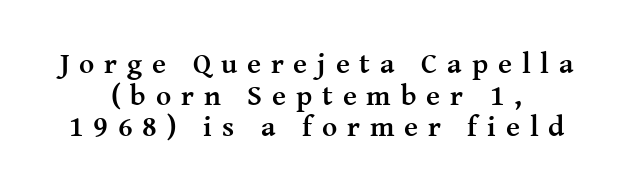
Neither beginnings nor endings align; midpoints do. Varying glyph widths throughout — classic text-font behaviour. There is plenty of visible air inserted between adjacent glyphs. Old-style or modern, the face here clearly has serifs.
